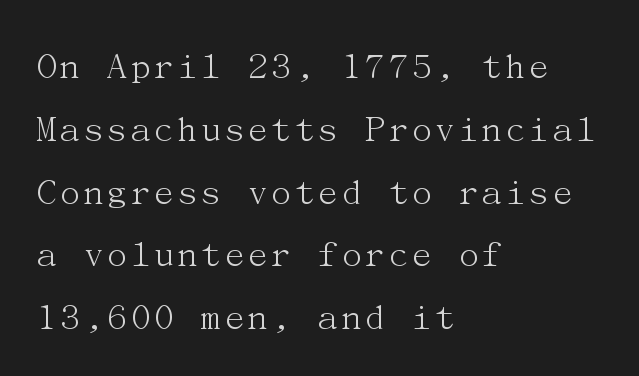
{"serif": "yes", "italic": "no", "bold": "no", "weight": "light", "width": "normal", "stroke_contrast": "medium", "x_height": "medium", "underline": "no", "align": "left", "line_spacing": "normal", "line_spacing_ratio": 1.57, "letter_spacing": "normal", "letter_spacing_em": 0.0, "glyph_px": 40}
